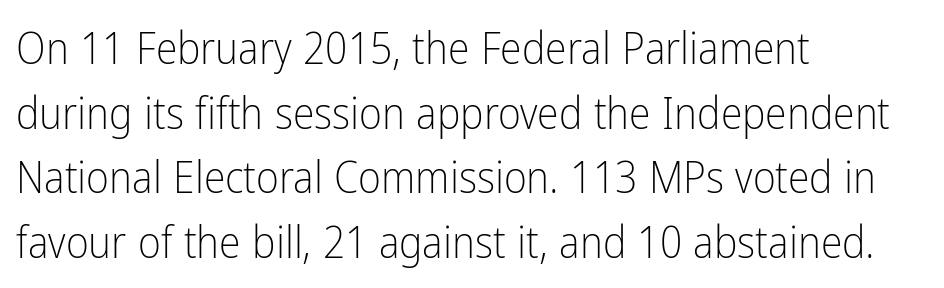
Q: Is the text bold? A: No.
Q: Is the text italic (slanted)? A: No, it is upright.
Q: Is the typeface a serif or a sans-serif typeface? A: Sans-serif.
Q: Is the text underlined? A: No.
Q: How is the paragraph aligned? A: Left-aligned.
Q: Is the spacing between letters normal or unusually wide? A: Normal.
Q: Is the spacing between lines tight, normal or loose? A: Normal.
Q: Width (condensed, normal, or wide)? A: Condensed.
Q: Stroke contrast? A: Low.
Q: x-height? A: Medium.
Q: Monospaced? A: No.
